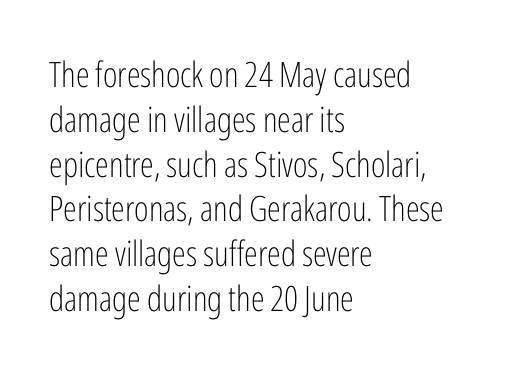
{"serif": "no", "italic": "no", "bold": "no", "weight": "light", "width": "condensed", "stroke_contrast": "low", "x_height": "medium", "monospaced": "no", "underline": "no", "align": "left", "line_spacing": "normal", "line_spacing_ratio": 1.28, "letter_spacing": "normal", "letter_spacing_em": 0.0, "glyph_px": 35}
